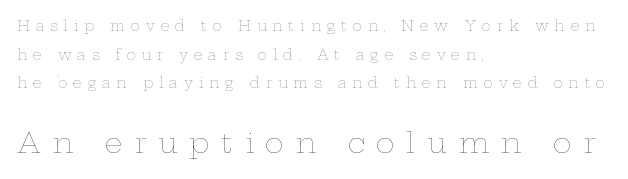
Q: Is the text bold? A: No.
Q: Is the text italic (slanted)? A: No, it is upright.
Q: Is the text underlined? A: No.
Q: How is the paragraph aligned? A: Left-aligned.
Q: Is the spacing between letters normal or unusually wide? A: Unusually wide.
Q: Is the spacing between lines tight, normal or loose? A: Loose.
Q: Which block of text is set in a larger size, the first (top) or the second (bottom)? A: The second (bottom) one.
Q: Width (condensed, normal, or wide)? A: Wide.
Q: Stroke contrast? A: Low.
Q: x-height? A: Medium.
Q: Monospaced? A: No.
